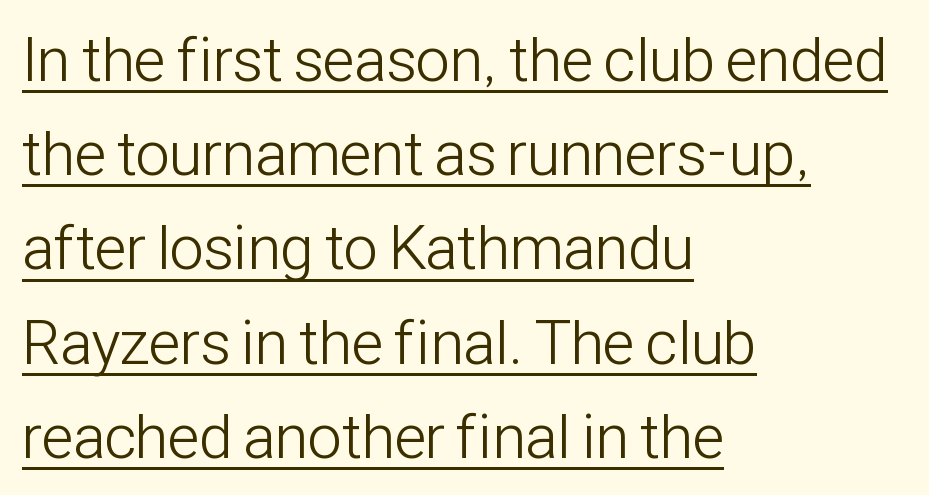
Q: Is the text bold? A: No.
Q: Is the text italic (slanted)? A: No, it is upright.
Q: Is the typeface a serif or a sans-serif typeface? A: Sans-serif.
Q: Is the text underlined? A: Yes.
Q: How is the paragraph aligned? A: Left-aligned.
Q: Is the spacing between letters normal or unusually wide? A: Normal.
Q: Is the spacing between lines tight, normal or loose? A: Normal.
Q: Width (condensed, normal, or wide)? A: Condensed.
Q: Stroke contrast? A: Low.
Q: x-height? A: Medium.
Q: Monospaced? A: No.
